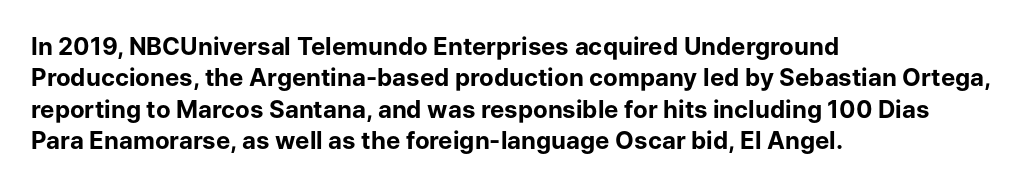
Q: Is the text bold? A: Yes.
Q: Is the text italic (slanted)? A: No, it is upright.
Q: Is the text underlined? A: No.
Q: How is the paragraph aligned? A: Left-aligned.
Q: Is the spacing between letters normal or unusually wide? A: Normal.
Q: Is the spacing between lines tight, normal or loose? A: Normal.
